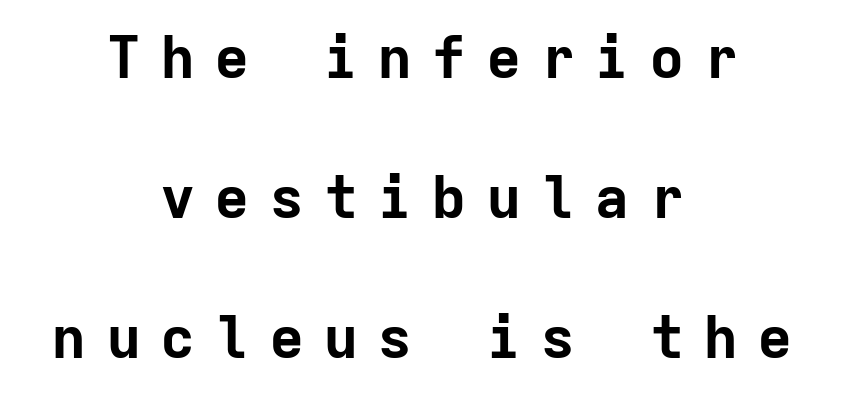
Q: Is the text bold? A: Yes.
Q: Is the text italic (slanted)? A: No, it is upright.
Q: Is the typeface a serif or a sans-serif typeface? A: Sans-serif.
Q: Is the text underlined? A: No.
Q: How is the paragraph aligned? A: Centered.
Q: Is the spacing between letters normal or unusually wide? A: Unusually wide.
Q: Is the spacing between lines tight, normal or loose? A: Loose.
Q: Width (condensed, normal, or wide)? A: Normal.
Q: Stroke contrast? A: Low.
Q: x-height? A: Medium.
Q: Monospaced? A: Yes.
